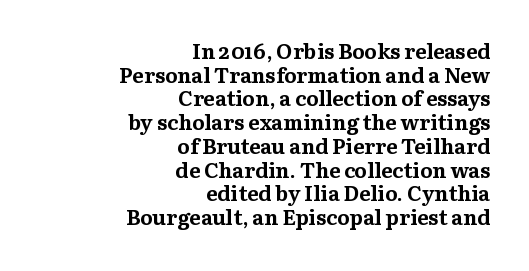
{"italic": "no", "bold": "yes", "underline": "no", "align": "right", "line_spacing": "tight", "line_spacing_ratio": 1.13, "letter_spacing": "normal", "letter_spacing_em": 0.0, "glyph_px": 21}
